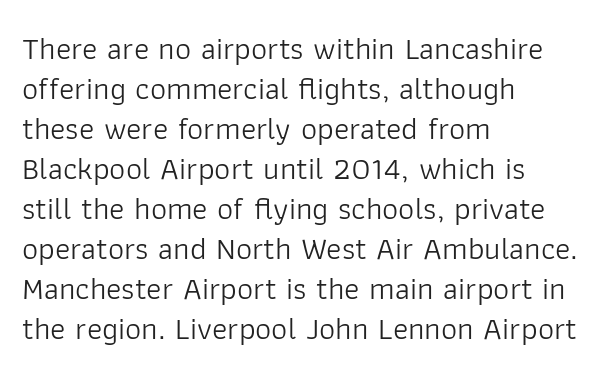
Q: Is the text bold? A: No.
Q: Is the text italic (slanted)? A: No, it is upright.
Q: Is the typeface a serif or a sans-serif typeface? A: Sans-serif.
Q: Is the text underlined? A: No.
Q: How is the paragraph aligned? A: Left-aligned.
Q: Is the spacing between letters normal or unusually wide? A: Normal.
Q: Is the spacing between lines tight, normal or loose? A: Normal.
Q: Width (condensed, normal, or wide)? A: Normal.
Q: Stroke contrast? A: Low.
Q: x-height? A: Medium.
Q: Monospaced? A: No.
